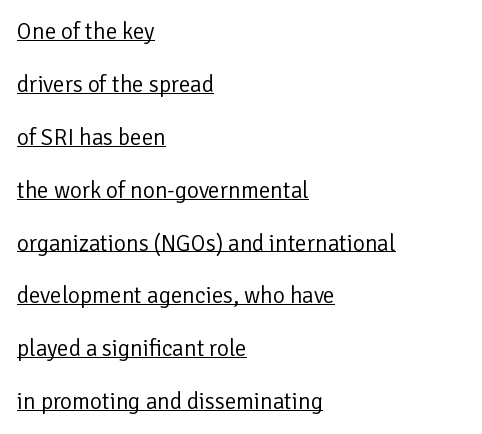
Weight: not bold — regular or lighter. Each line starts at the same left margin while the right side varies. Tall strokes in this sample are plumb rather than angled. In terms of letterspacing, this is plain default setting. Beneath each row of characters lies a ruled line. The block of text is sparse from top to bottom, with ample space between rows.
